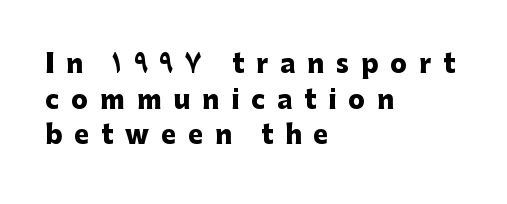
The image shows 25 px bold type, upright; set left-aligned, normal line spacing (1.43x), unusually wide letter spacing (+0.48 em), not underlined.
